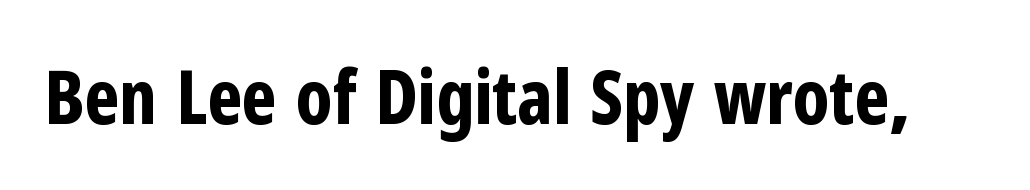
The image shows 74 px bold, condensed sans-serif type, upright; set normal letter spacing, not underlined; low stroke contrast and a medium x-height.
